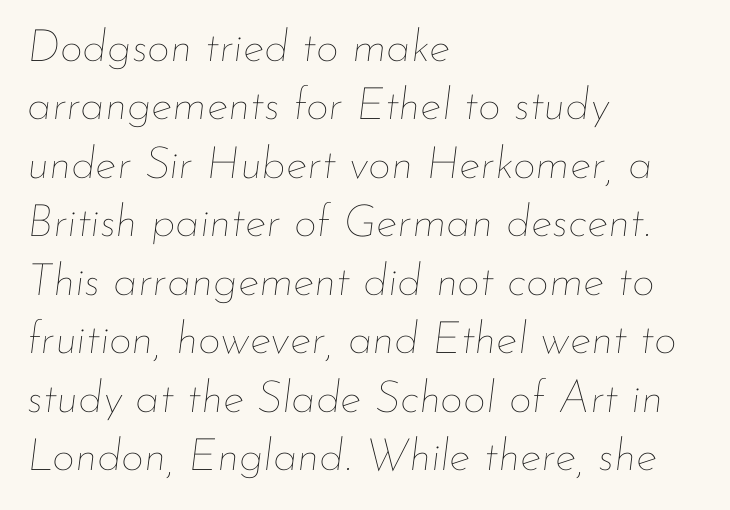
The image shows 45 px thin type, italic (leaning right); set left-aligned, normal line spacing (1.3x), normal letter spacing, not underlined; low stroke contrast and a small x-height.
